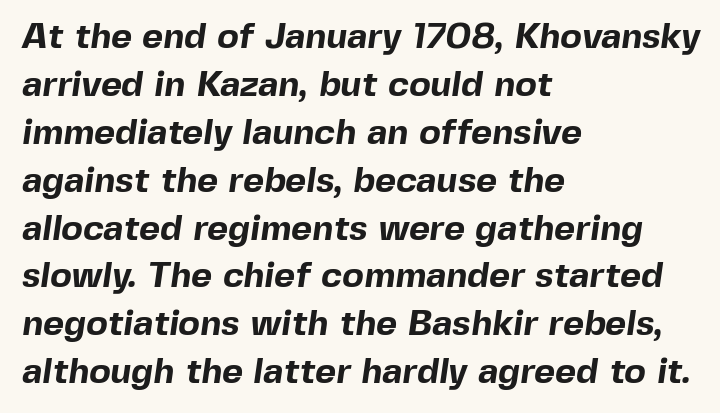
{"serif": "no", "bold": "yes", "weight": "bold", "width": "normal", "x_height": "medium", "monospaced": "no", "underline": "no", "align": "left", "line_spacing": "normal", "line_spacing_ratio": 1.33, "letter_spacing": "normal", "letter_spacing_em": 0.0, "glyph_px": 36}
